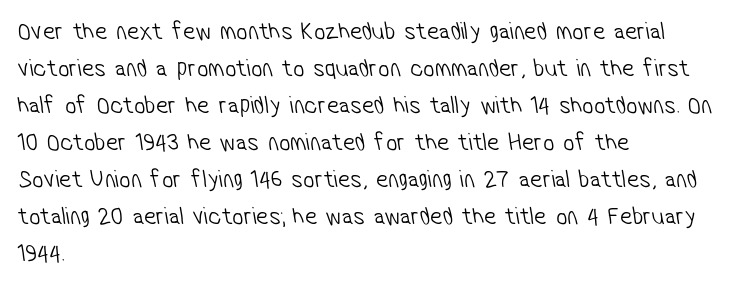
Q: Is the text bold? A: No.
Q: Is the text underlined? A: No.
Q: How is the paragraph aligned? A: Left-aligned.
Q: Is the spacing between letters normal or unusually wide? A: Normal.
Q: Is the spacing between lines tight, normal or loose? A: Normal.
